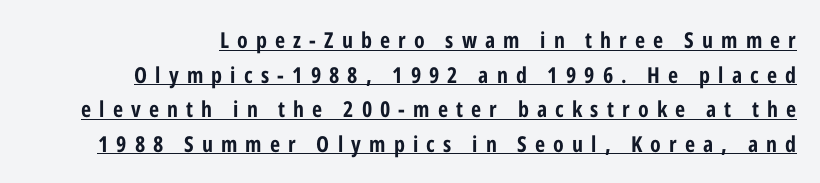
Q: Is the text bold? A: Yes.
Q: Is the text italic (slanted)? A: No, it is upright.
Q: Is the text underlined? A: Yes.
Q: Is the spacing between letters normal or unusually wide? A: Unusually wide.
Q: Is the spacing between lines tight, normal or loose? A: Normal.
